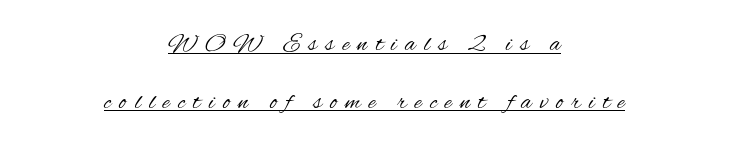
Summary of weight: not heavy and not bold. Baseline-to-baseline distance is far greater than the letter height. The lines in this sample share a center point and differ in where they start and stop. Honestly, the underline is the first thing you notice here.
